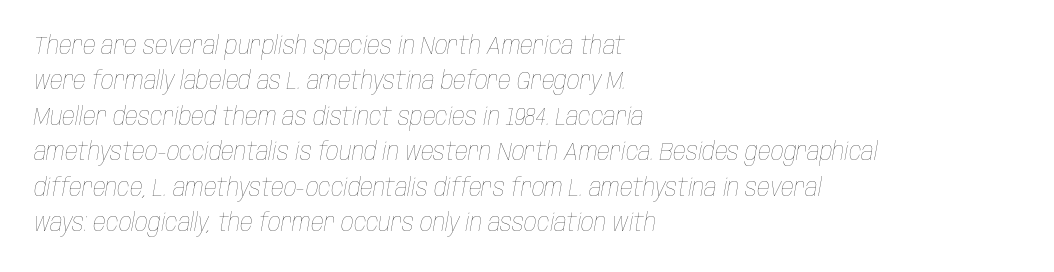
Q: Is the text bold? A: No.
Q: Is the text italic (slanted)? A: Yes, it leans right by about 10 degrees.
Q: Is the text underlined? A: No.
Q: How is the paragraph aligned? A: Left-aligned.
Q: Is the spacing between letters normal or unusually wide? A: Normal.
Q: Is the spacing between lines tight, normal or loose? A: Normal.
